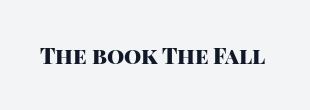
Short note: letters normally spaced. Words float on clear page, feet unadorned. The letters stand upright; this is a roman face. Heavy, bold letterforms.
